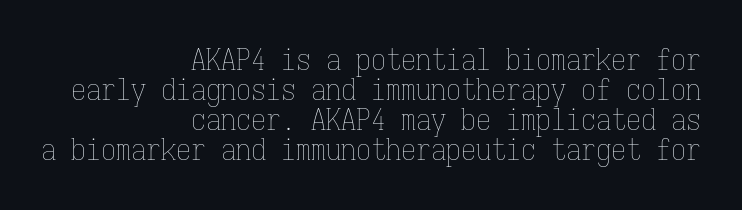
The image shows 30 px thin, condensed type, upright, monospaced; set right-aligned, tight line spacing (1.0x), normal letter spacing, not underlined; low stroke contrast and a medium x-height.
